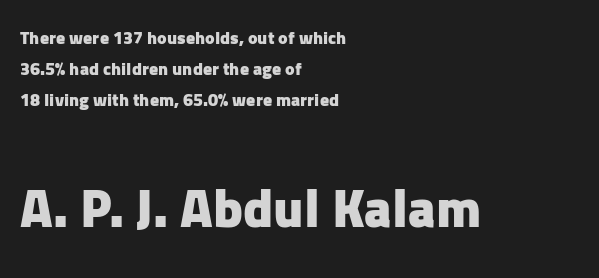
{"serif": "no", "italic": "no", "bold": "yes", "weight": "heavy", "width": "normal", "stroke_contrast": "low", "x_height": "medium", "monospaced": "no", "underline": "no", "align": "left", "line_spacing_ratio": 1.71, "letter_spacing": "normal", "letter_spacing_em": 0.0, "larger_block": "second", "size_ratio": 3.0, "glyph_px": 54}
